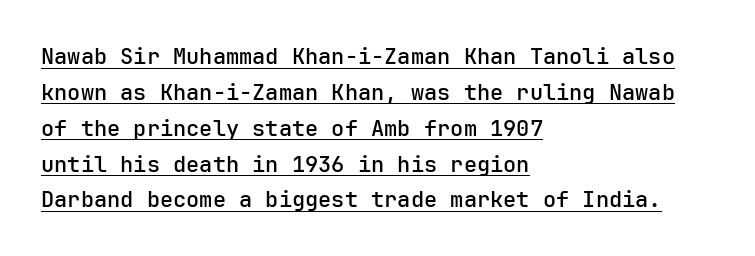
Q: Is the text bold? A: Semi-bold.
Q: Is the text italic (slanted)? A: No, it is upright.
Q: Is the text underlined? A: Yes.
Q: How is the paragraph aligned? A: Left-aligned.
Q: Is the spacing between letters normal or unusually wide? A: Normal.
Q: Is the spacing between lines tight, normal or loose? A: Normal.
